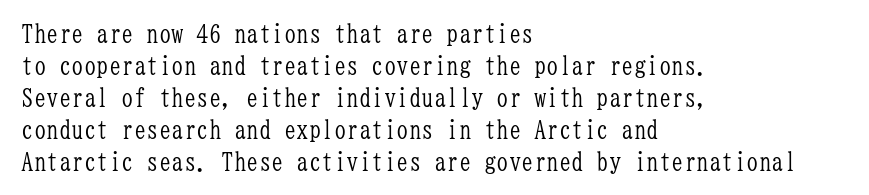
{"italic": "no", "bold": "no", "underline": "no", "align": "left", "line_spacing": "normal", "line_spacing_ratio": 1.28, "letter_spacing": "normal", "letter_spacing_em": 0.0, "glyph_px": 25}
